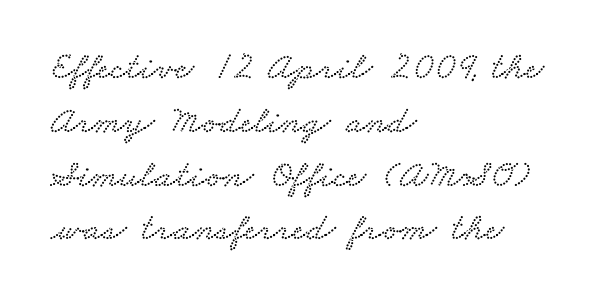
Descenders hang freely into open space. Does the type have serifs? Yes, each stem ends in a small foot. Layout note: lines flush left. Notice how descenders clear the ascenders below comfortably — that's standard leading. The letters advance in unequal steps, a hallmark of proportional type.
